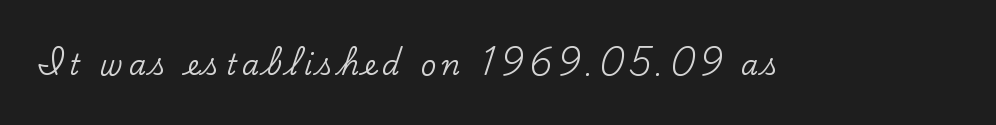
Q: Is the text italic (slanted)? A: Yes.
Q: Is the typeface a serif or a sans-serif typeface? A: Serif.
Q: Is the text underlined? A: No.
Q: Is the spacing between letters normal or unusually wide? A: Unusually wide.
Q: Width (condensed, normal, or wide)? A: Normal.
Q: Stroke contrast? A: Low.
Q: x-height? A: Small.
Q: Monospaced? A: No.
